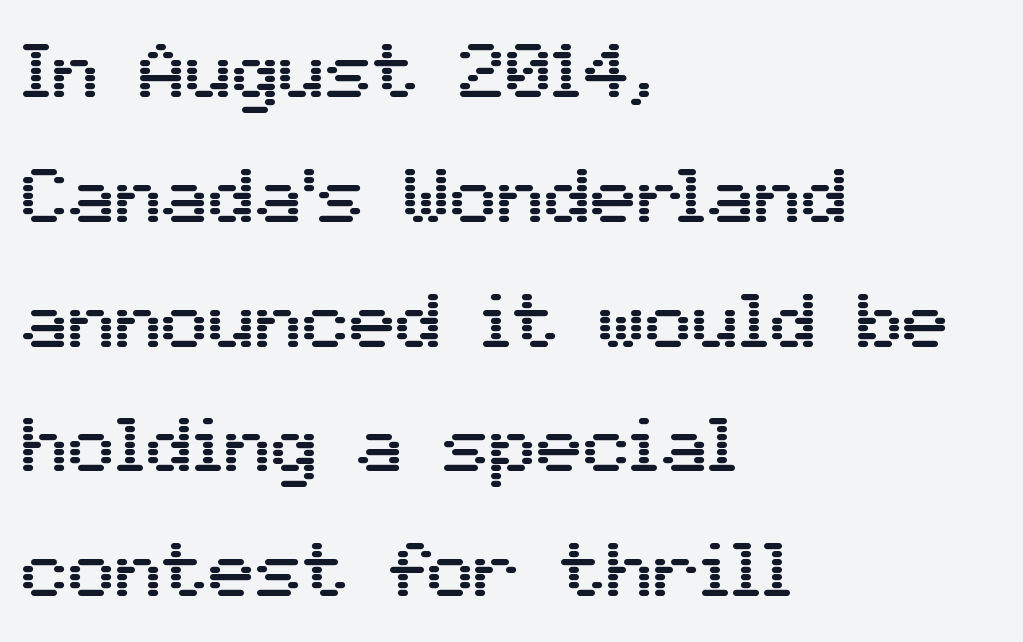
The image shows 78 px sans-serif type, upright; set left-aligned, normal line spacing (1.6x), normal letter spacing, not underlined; medium stroke contrast and a medium x-height.
